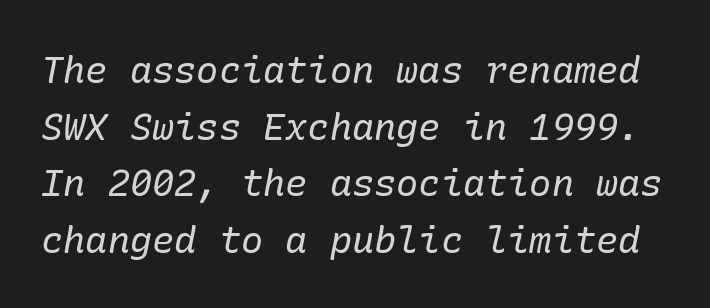
The image shows 37 px regular-weight type, italic (leaning right); set normal line spacing (1.53x), normal letter spacing, not underlined; low stroke contrast and a medium x-height.
